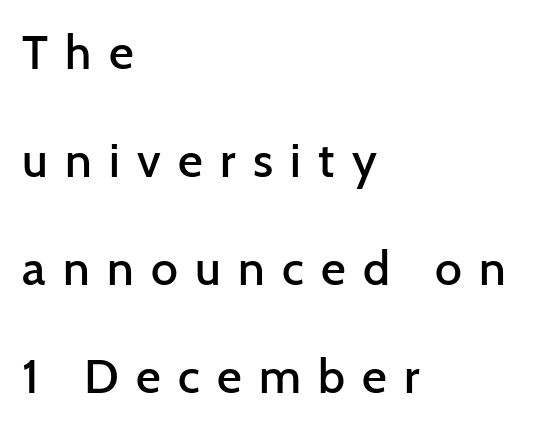
Q: Is the text bold? A: Semi-bold.
Q: Is the text italic (slanted)? A: No, it is upright.
Q: Is the typeface a serif or a sans-serif typeface? A: Sans-serif.
Q: Is the text underlined? A: No.
Q: How is the paragraph aligned? A: Left-aligned.
Q: Is the spacing between letters normal or unusually wide? A: Unusually wide.
Q: Is the spacing between lines tight, normal or loose? A: Loose.
Q: Width (condensed, normal, or wide)? A: Normal.
Q: Stroke contrast? A: Low.
Q: x-height? A: Medium.
Q: Monospaced? A: No.
